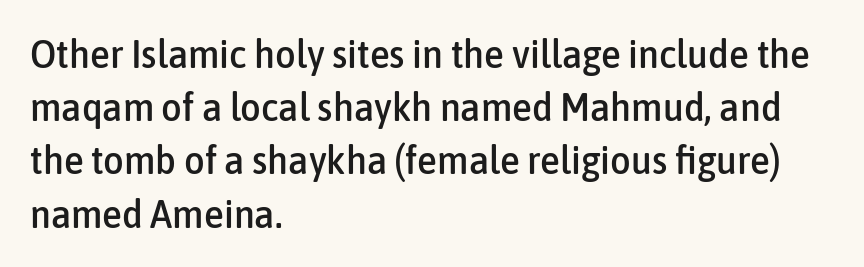
{"serif": "no", "italic": "no", "width": "condensed", "stroke_contrast": "low", "x_height": "medium", "monospaced": "no", "underline": "no", "align": "left", "line_spacing": "normal", "line_spacing_ratio": 1.33, "letter_spacing": "normal", "letter_spacing_em": 0.0, "glyph_px": 40}
